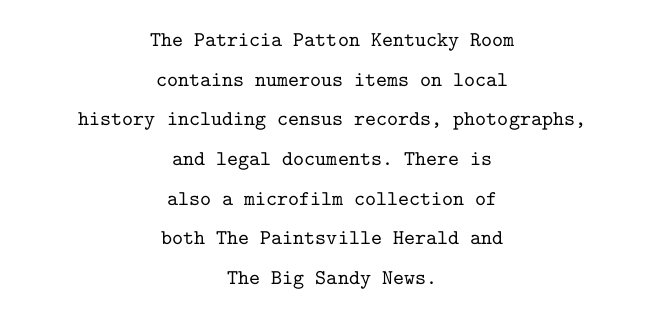
There is no visible air inserted between adjacent glyphs. Nope, not italic — everything's standing straight. Line starts and ends both wander, symmetrically. Check the space under the baseline: it is left empty.
